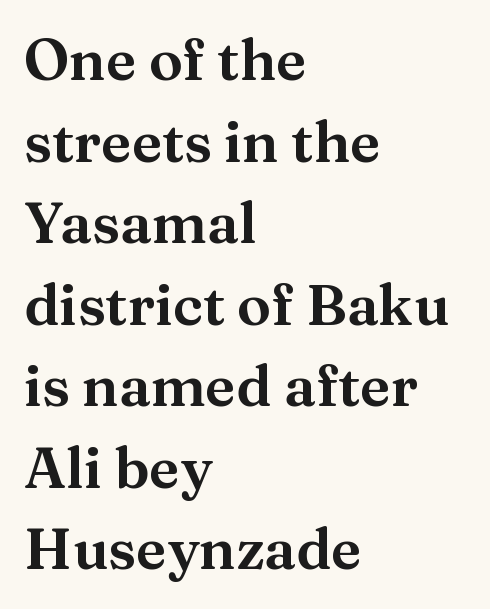
{"serif": "yes", "italic": "no", "width": "normal", "stroke_contrast": "medium", "x_height": "medium", "monospaced": "no", "underline": "no", "align": "left", "line_spacing": "normal", "line_spacing_ratio": 1.43, "letter_spacing": "normal", "letter_spacing_em": 0.0, "glyph_px": 57}
